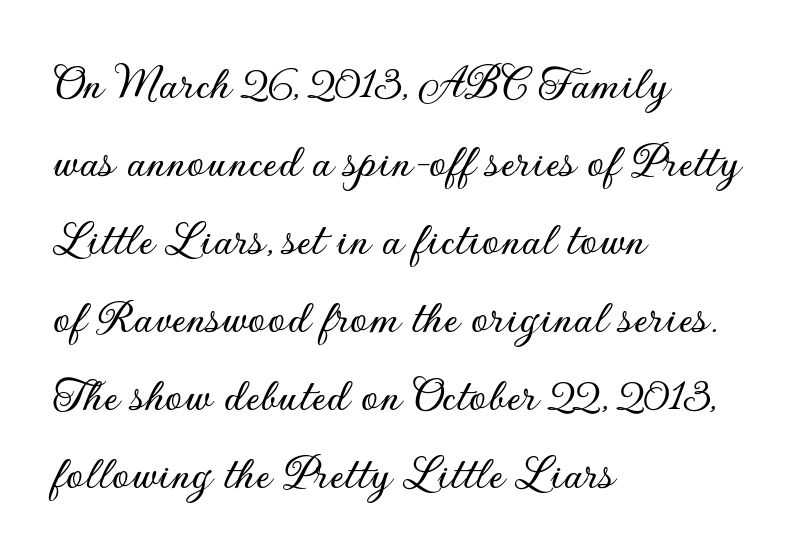
No word sits above an underline. One glance says typical: line gaps are just what's usual. Glyph-to-glyph distance matches everyday printed text. The paragraph shown leans on its left margin.
